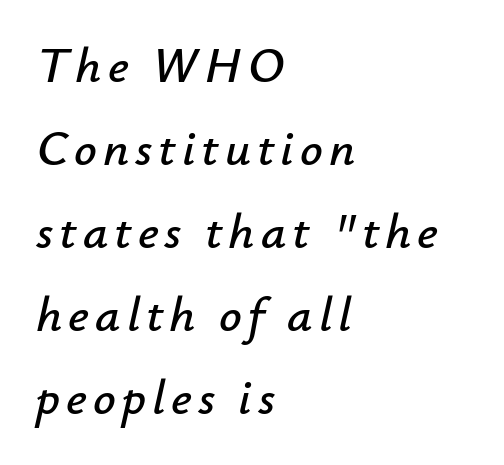
Q: Is the text italic (slanted)? A: Yes, it leans right by about 12 degrees.
Q: Is the text underlined? A: No.
Q: How is the paragraph aligned? A: Left-aligned.
Q: Is the spacing between lines tight, normal or loose? A: Normal.
Q: Width (condensed, normal, or wide)? A: Normal.
Q: Stroke contrast? A: Low.
Q: x-height? A: Small.
Q: Monospaced? A: No.
